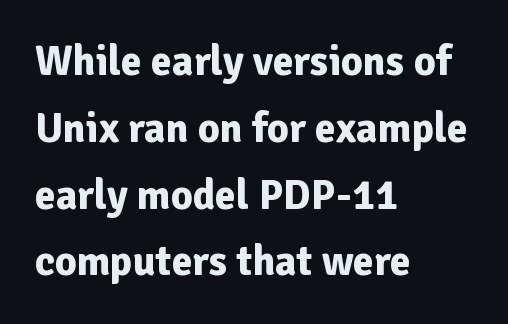
Weight: bold. Clear beneath every line of the passage. Rows of type keep a routine distance in the vertical direction. If you drew a line through each stem, it would be perfectly vertical. Each word holds together tightly as a unit, with standard inter-letter gaps.
